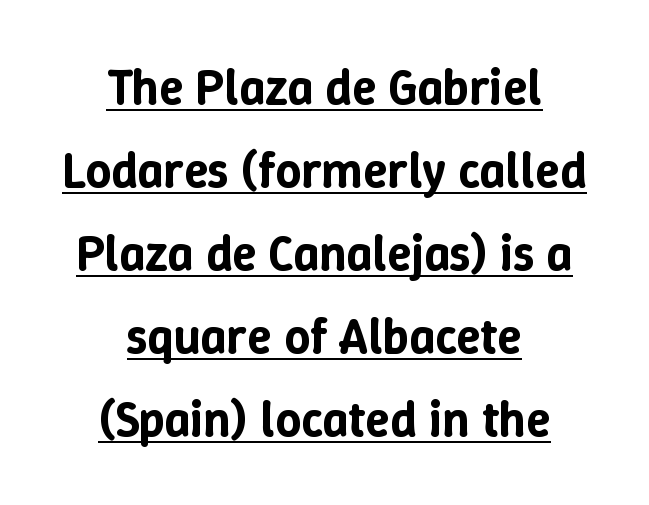
Q: Is the text italic (slanted)? A: No, it is upright.
Q: Is the text underlined? A: Yes.
Q: How is the paragraph aligned? A: Centered.
Q: Is the spacing between letters normal or unusually wide? A: Normal.
Q: Is the spacing between lines tight, normal or loose? A: Normal.
Q: Width (condensed, normal, or wide)? A: Normal.
Q: Stroke contrast? A: Low.
Q: x-height? A: Medium.
Q: Monospaced? A: No.
